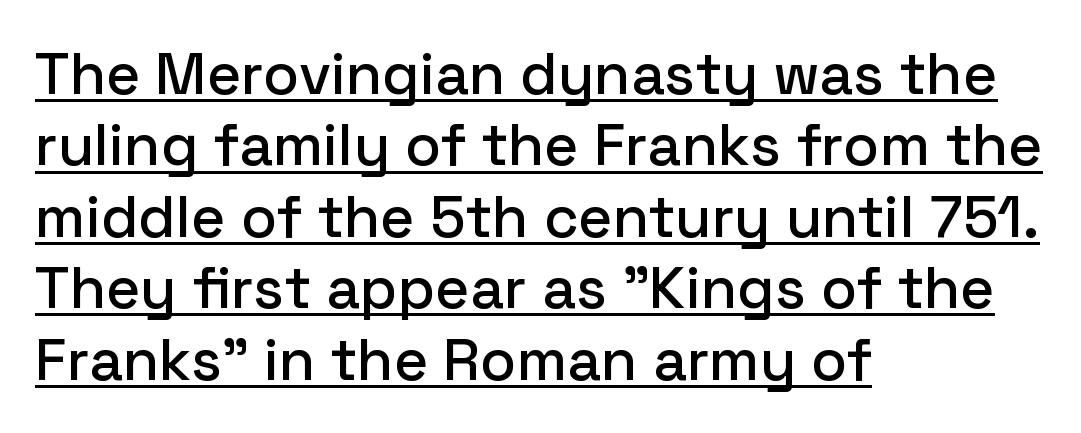
Q: Is the text italic (slanted)? A: No, it is upright.
Q: Is the typeface a serif or a sans-serif typeface? A: Sans-serif.
Q: Is the text underlined? A: Yes.
Q: How is the paragraph aligned? A: Left-aligned.
Q: Is the spacing between letters normal or unusually wide? A: Normal.
Q: Width (condensed, normal, or wide)? A: Normal.
Q: Stroke contrast? A: Low.
Q: x-height? A: Medium.
Q: Monospaced? A: No.
